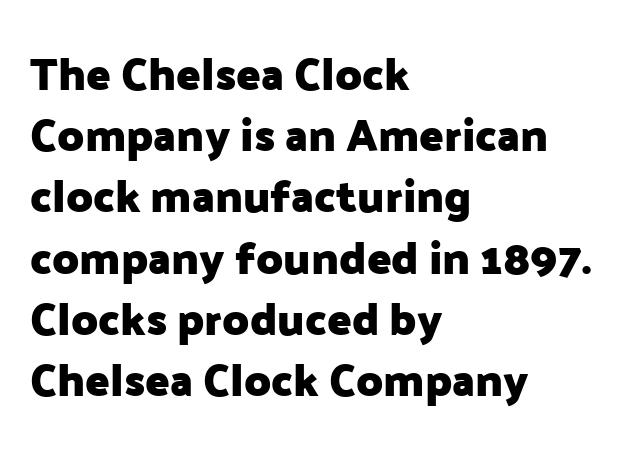
The image shows 45 px heavy sans-serif type, upright; set left-aligned, normal line spacing (1.36x), normal letter spacing, not underlined; low stroke contrast and a medium x-height.
